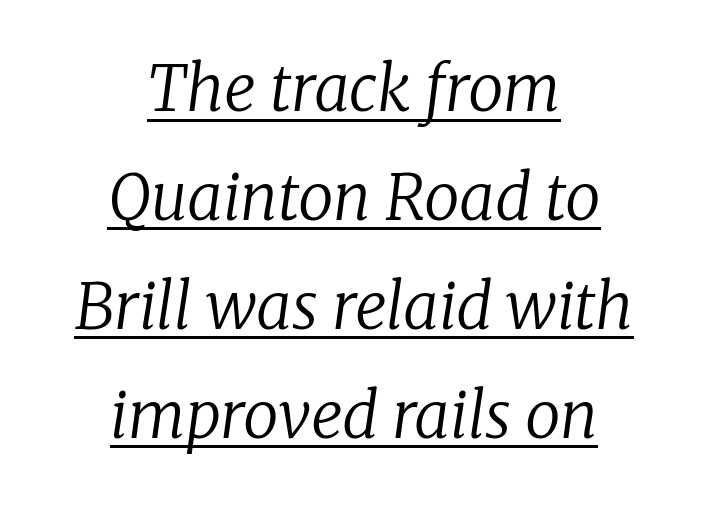
Little horizontal feet cap the strokes, marking this as serif type. Observe the ordinary spacing: letters are neighbours, not strangers. Proportional: the letters do not fall into vertical columns. The rendering applies a slant to the glyphs. This sample carries an underscore along the baseline area. Summary of weight: not heavy and not bold.
